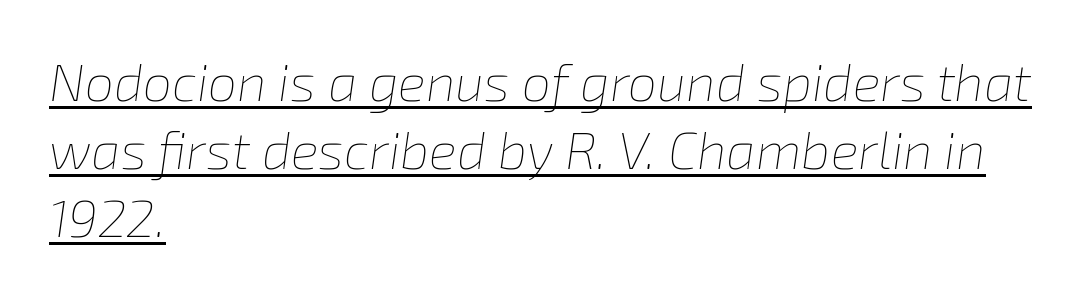
{"italic": "yes", "lean": "right", "slant_degrees": 8, "bold": "no", "weight": "thin", "width": "normal", "stroke_contrast": "low", "x_height": "medium", "monospaced": "no", "underline": "yes", "align": "left", "line_spacing": "normal", "line_spacing_ratio": 1.31, "letter_spacing": "normal", "letter_spacing_em": 0.0, "glyph_px": 52}
